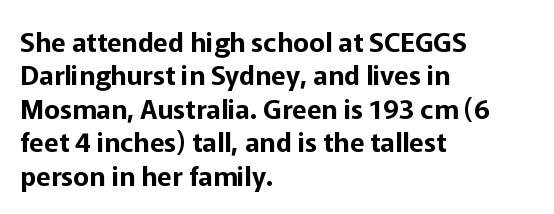
The specimen reads as upright at a glance. The words here are not underlined. Horizontal alignment here is leftward, the default for most running prose. The gaps between neighbouring characters are ordinary and unremarkable.
